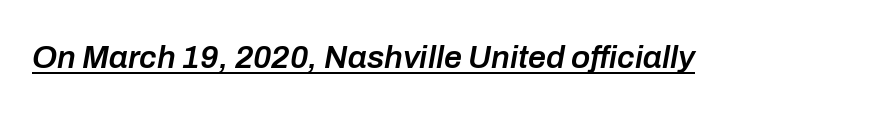
{"italic": "yes", "lean": "right", "slant_degrees": 10, "bold": "semi", "weight": "semibold", "width": "normal", "stroke_contrast": "low", "x_height": "medium", "monospaced": "no", "underline": "yes", "letter_spacing": "normal", "letter_spacing_em": 0.0, "glyph_px": 32}
